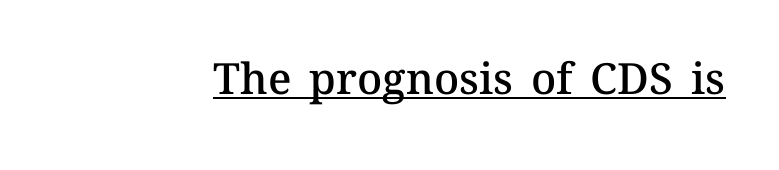
The lettering is marked with a stroke running underneath it. Think of a printed novel: that variable character pitch is what you see here. The type sits square on the baseline with zero lean. The typesetting leans somewhat heavy: a semibold. Inter-character spacing is left at the font's built-in metrics.
